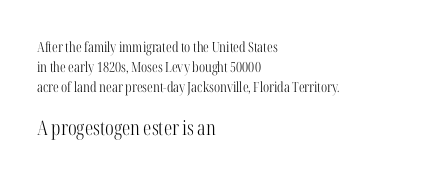
Q: Is the text bold? A: No.
Q: Is the text italic (slanted)? A: No, it is upright.
Q: Is the text underlined? A: No.
Q: How is the paragraph aligned? A: Left-aligned.
Q: Is the spacing between letters normal or unusually wide? A: Normal.
Q: Is the spacing between lines tight, normal or loose? A: Normal.
Q: Which block of text is set in a larger size, the first (top) or the second (bottom)? A: The second (bottom) one.
